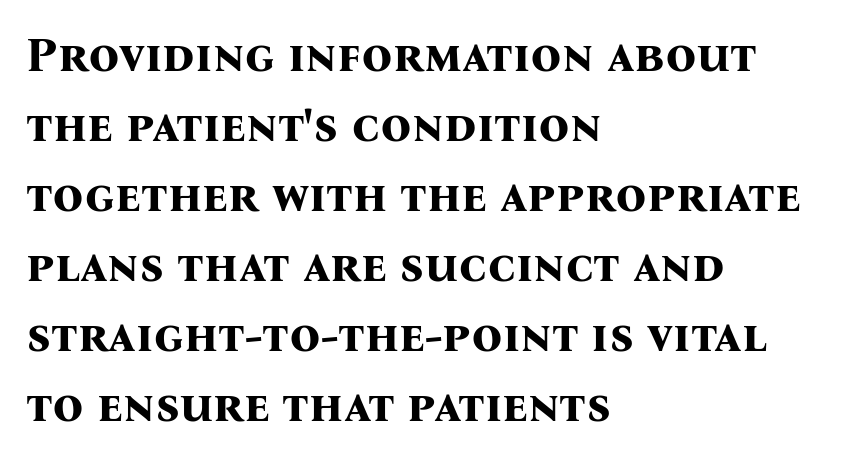
Q: Is the text bold? A: Yes.
Q: Is the text italic (slanted)? A: No, it is upright.
Q: Is the typeface a serif or a sans-serif typeface? A: Serif.
Q: Is the text underlined? A: No.
Q: How is the paragraph aligned? A: Left-aligned.
Q: Is the spacing between letters normal or unusually wide? A: Normal.
Q: Is the spacing between lines tight, normal or loose? A: Normal.
Q: Width (condensed, normal, or wide)? A: Normal.
Q: Stroke contrast? A: Medium.
Q: x-height? A: Medium.
Q: Monospaced? A: No.
